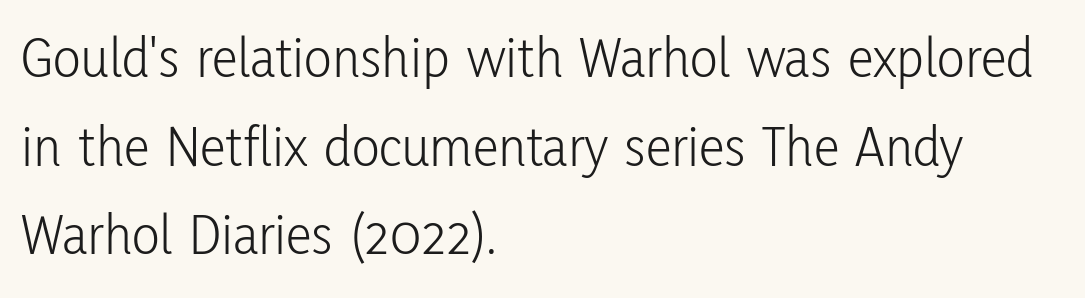
Descenders are the only things crossing below the line. This sample uses an upright cut, with every glyph sitting square on the baseline. These lines are rendered in a variable-pitch font. Nothing sits at the stroke ends, so this counts as sans-serif.
